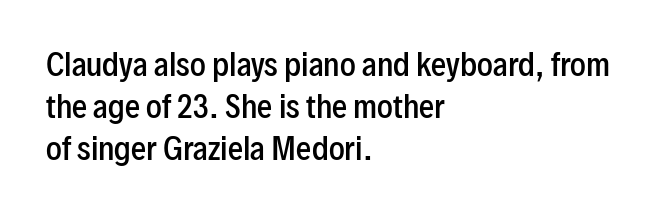
The image shows 30 px semibold, condensed sans-serif type, upright; set left-aligned, normal line spacing (1.4x), normal letter spacing, not underlined; low stroke contrast and a medium x-height.
